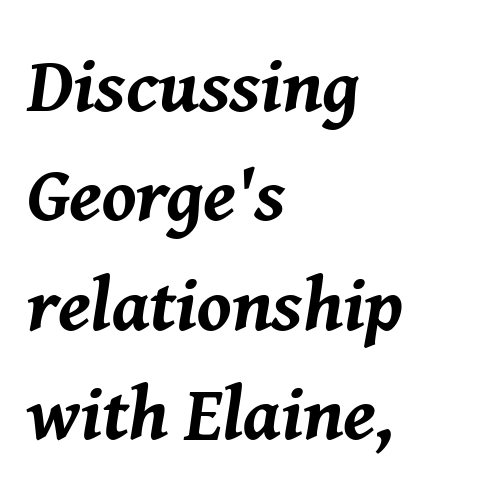
The image shows 76 px bold type, italic (leaning right); set left-aligned, normal line spacing (1.44x), normal letter spacing, not underlined; medium stroke contrast and a medium x-height.
